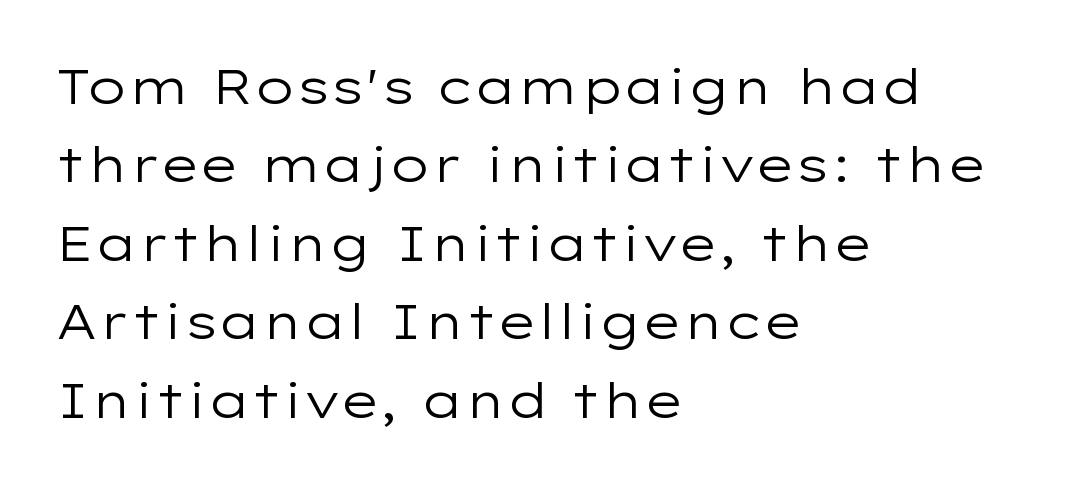
The image shows 49 px regular-weight, wide sans-serif type, upright; set left-aligned, normal line spacing (1.6x), normal letter spacing, not underlined; low stroke contrast and a medium x-height.
